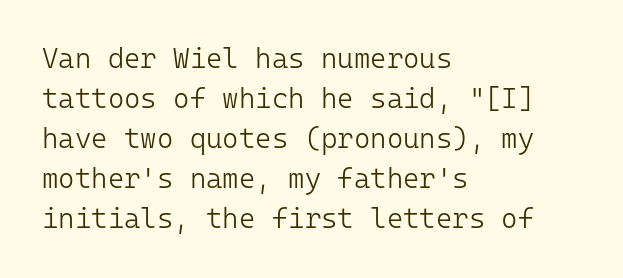
Q: Is the text bold? A: No.
Q: Is the text italic (slanted)? A: No, it is upright.
Q: Is the typeface a serif or a sans-serif typeface? A: Sans-serif.
Q: Is the text underlined? A: No.
Q: How is the paragraph aligned? A: Left-aligned.
Q: Is the spacing between letters normal or unusually wide? A: Normal.
Q: Is the spacing between lines tight, normal or loose? A: Normal.
Q: Width (condensed, normal, or wide)? A: Normal.
Q: Stroke contrast? A: Low.
Q: x-height? A: Medium.
Q: Monospaced? A: Yes.
